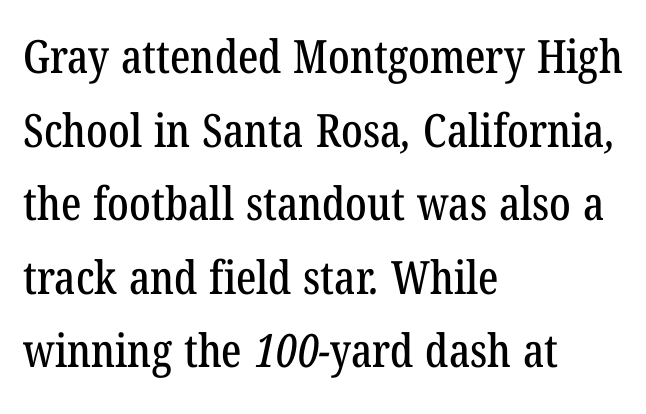
{"serif": "yes", "width": "condensed", "stroke_contrast": "low", "x_height": "medium", "monospaced": "no", "underline": "no", "align": "left", "line_spacing": "normal", "line_spacing_ratio": 1.6, "letter_spacing": "normal", "letter_spacing_em": 0.0, "glyph_px": 46}
